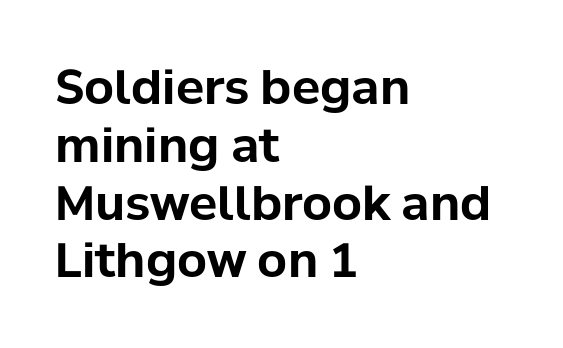
The image shows 47 px bold sans-serif type, upright; set left-aligned, line spacing 1.23x, normal letter spacing, not underlined; low stroke contrast and a medium x-height.
